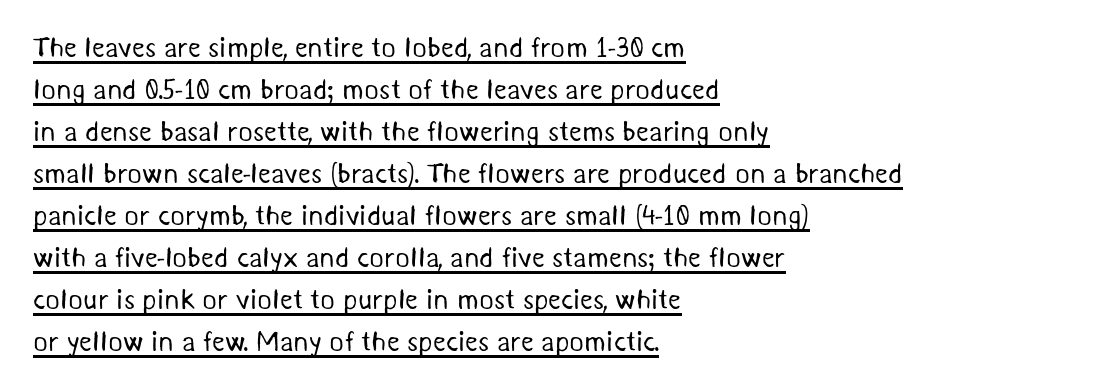
The image shows 28 px regular-weight sans-serif type; set left-aligned, normal line spacing (1.5x), normal letter spacing, underlined; medium stroke contrast and a medium x-height.
